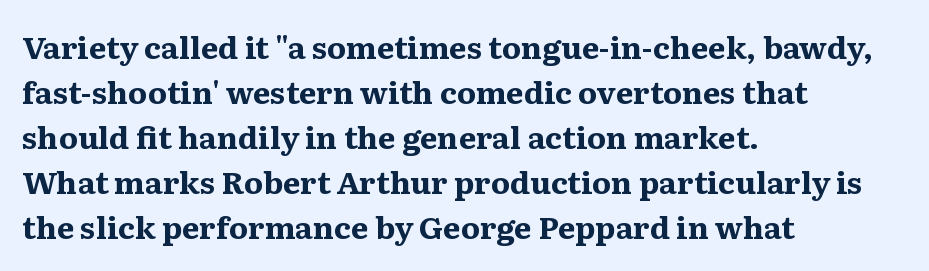
The passage shown is typed in a proportional face where columns would drift. Is the letter spacing exaggerated? No — it looks like the ordinary default. In terms of weight, the rendering is a true, heavy bold. The glyphs are unaccompanied by any horizontal stroke below them. The lettering holds an erect, upright posture throughout. This sample uses a serif face.
